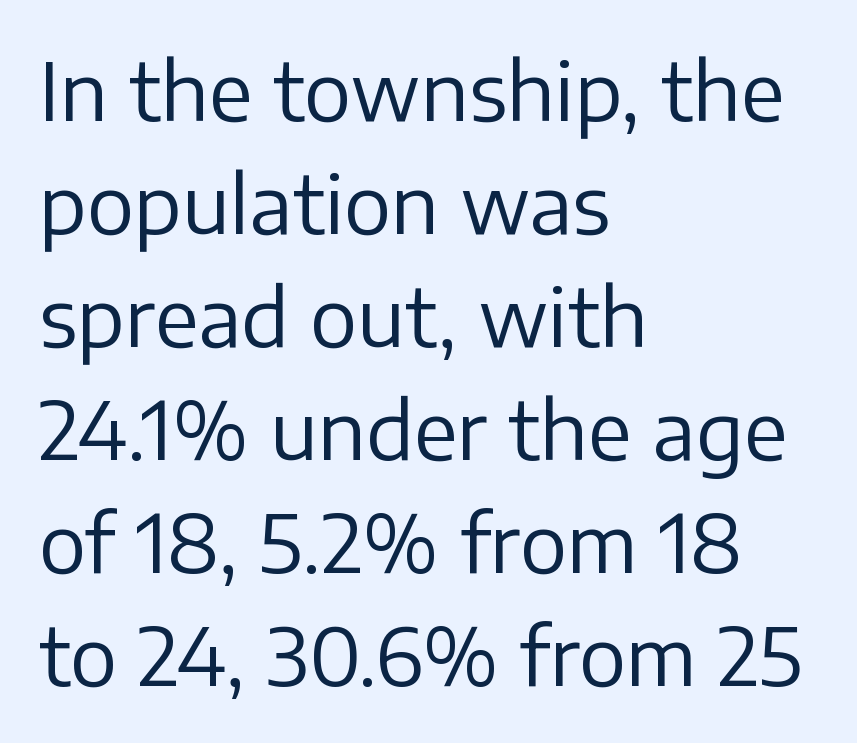
Each letter keeps its own natural width here, so spacing adapts to shape. You could call the tracking neutral — neither tight nor loose. Successive baselines arrive at the customary interval. The cut favours lightness, reaching ordinary text weight at its darkest. Each line starts at the same left margin while the right side varies.
